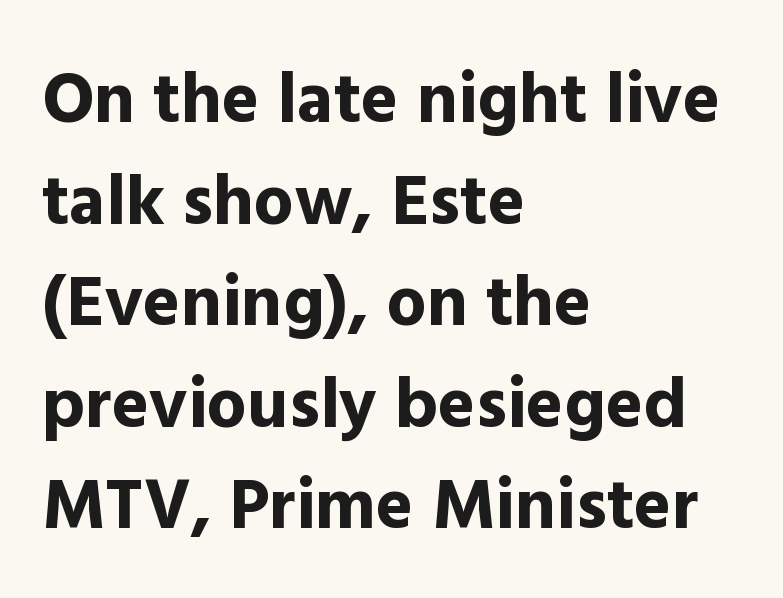
The image shows 71 px bold sans-serif type, upright; set left-aligned, normal line spacing (1.43x), normal letter spacing, not underlined; a medium x-height.
